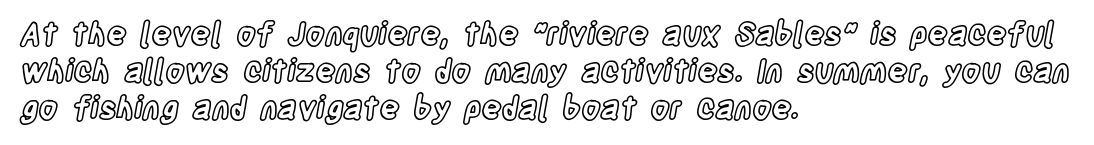
Q: Is the text italic (slanted)? A: Yes.
Q: Is the text underlined? A: No.
Q: How is the paragraph aligned? A: Left-aligned.
Q: Is the spacing between letters normal or unusually wide? A: Normal.
Q: Width (condensed, normal, or wide)? A: Condensed.
Q: x-height? A: Large.
Q: Monospaced? A: No.
